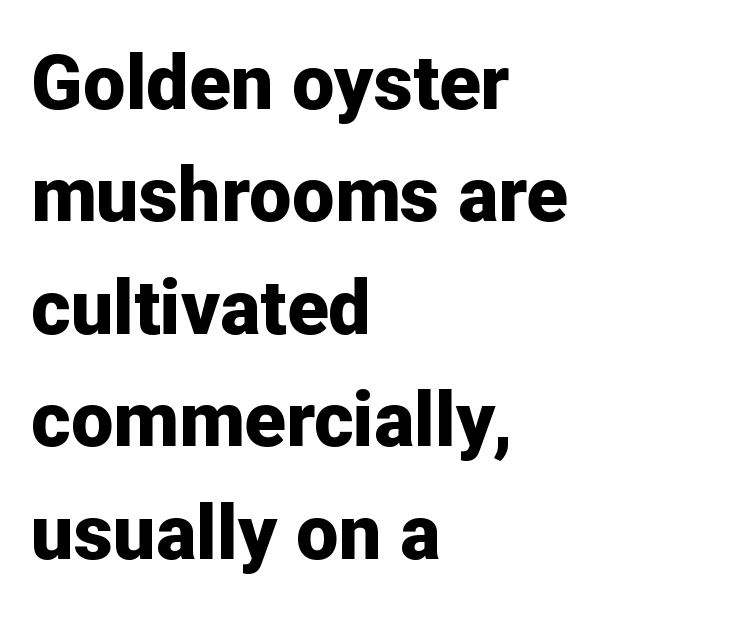
Letterform terminals end flat and unadorned throughout the passage. Does the weight exceed regular? Yes, all the way to bold. The text block is weighted toward the left margin, trailing off unevenly rightward. Regular leading. Looks like regular typesetting: each glyph gets only the width it needs.
